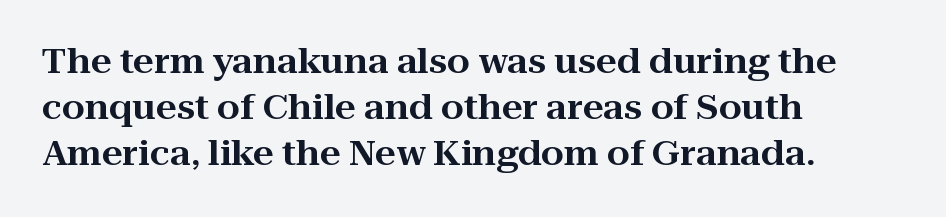
The image shows 33 px wide serif type, upright; set left-aligned, normal line spacing (1.4x), normal letter spacing, not underlined; high stroke contrast and a medium x-height.
